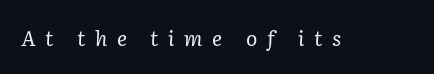
Q: Is the text bold? A: No.
Q: Is the text italic (slanted)? A: Yes, it leans right by about 2 degrees.
Q: Is the text underlined? A: No.
Q: Is the spacing between letters normal or unusually wide? A: Unusually wide.
